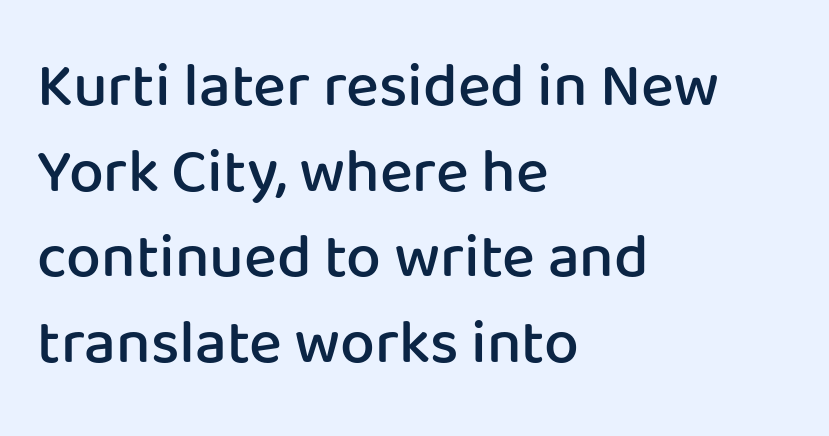
The image shows 62 px semibold sans-serif type, upright; set left-aligned, normal line spacing (1.38x), normal letter spacing, not underlined; low stroke contrast and a medium x-height.
